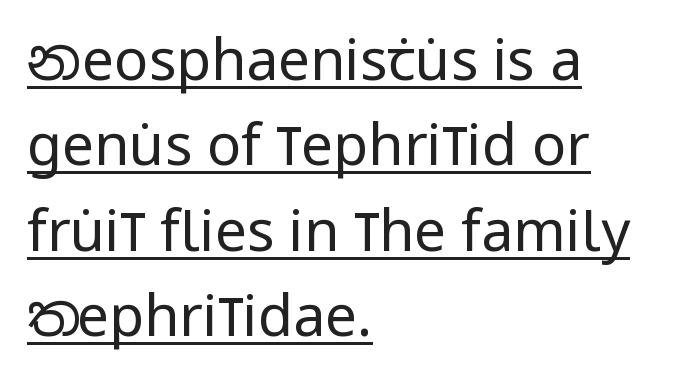
Letters have the restrained weight of plain body copy at most. Tall strokes in this sample are plumb rather than angled. This sample carries an underscore along the baseline area. Evenly set lines give the paragraph a standard silhouette. Regarding serifs, this sample does without them.
